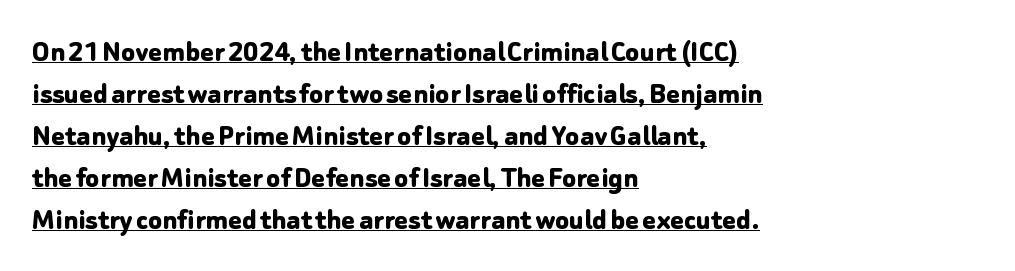
{"serif": "no", "italic": "no", "bold": "yes", "weight": "bold", "width": "normal", "stroke_contrast": "low", "x_height": "medium", "monospaced": "no", "underline": "yes", "align": "left", "line_spacing": "normal", "line_spacing_ratio": 1.31, "letter_spacing": "normal", "letter_spacing_em": 0.0, "glyph_px": 32}
